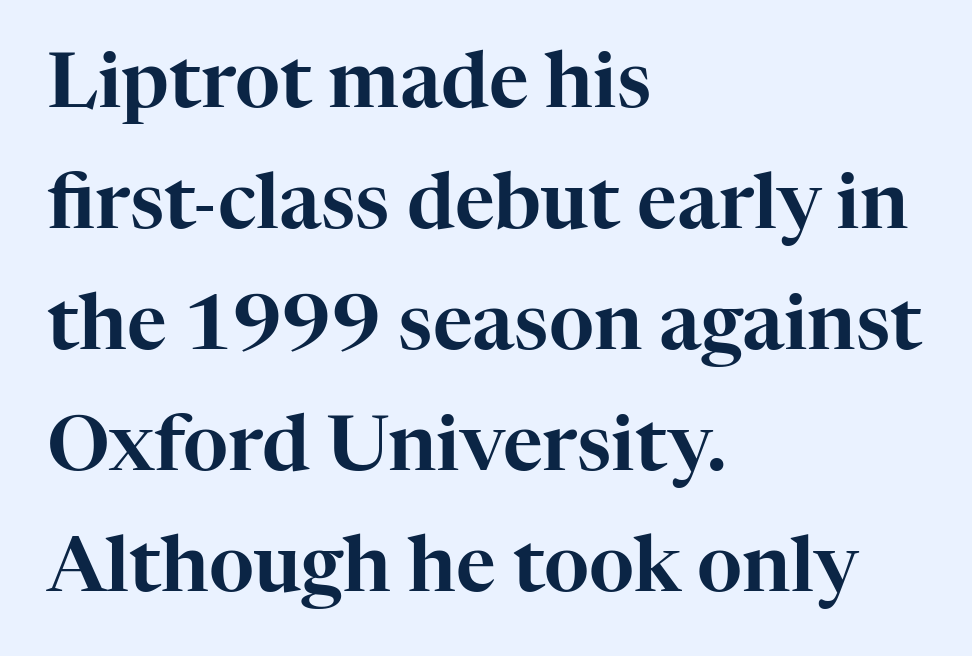
The image shows 77 px serif type, upright; set left-aligned, normal line spacing (1.57x), normal letter spacing, not underlined; high stroke contrast and a medium x-height.
